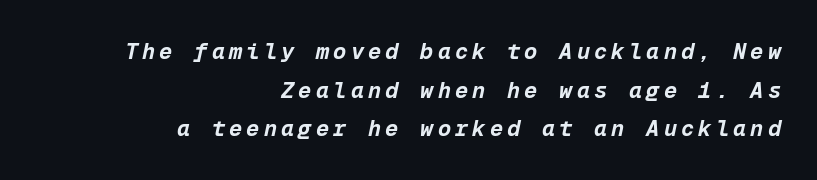
Q: Is the text bold? A: Yes.
Q: Is the text italic (slanted)? A: Yes, it leans right by about 12 degrees.
Q: Is the text underlined? A: No.
Q: How is the paragraph aligned? A: Right-aligned.
